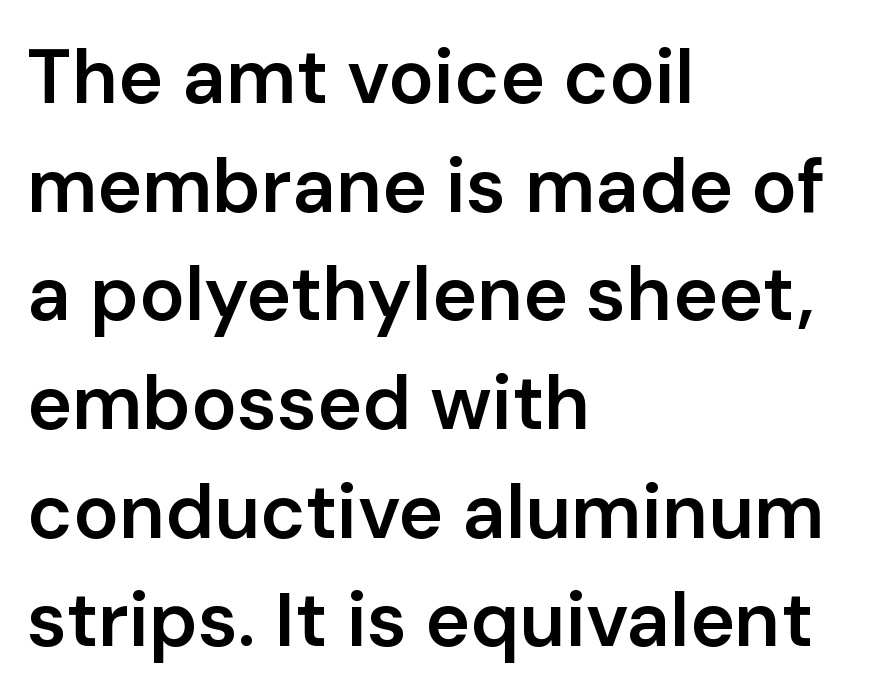
The image shows 76 px semibold sans-serif type, upright; set left-aligned, normal line spacing (1.43x), normal letter spacing, not underlined; low stroke contrast and a medium x-height.
